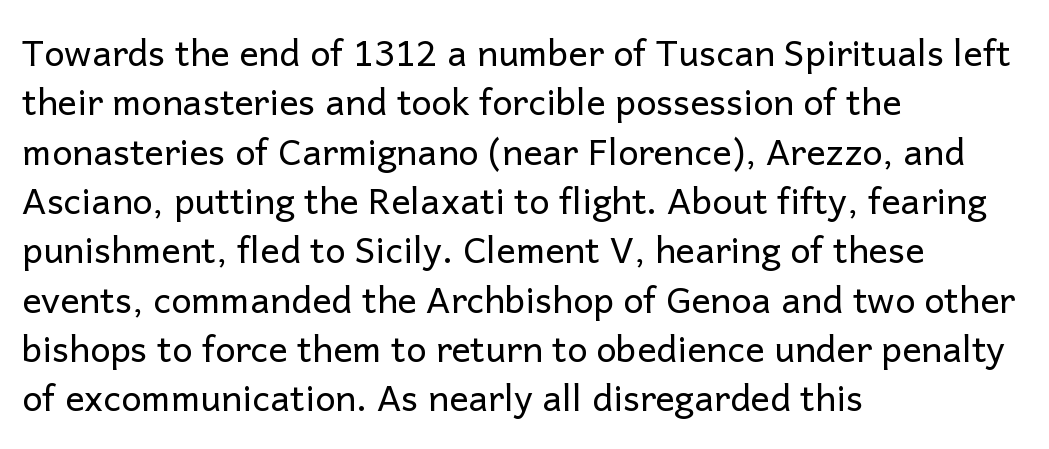
Summary of weight: not heavy and not bold. The passage shown has conventional tracking throughout. Short and long lines alike share a common starting point at left. Type style note: lacks serifs. The rendering uses natural spacing where letterforms have individual widths. The typography opts for an upright posture over an oblique one.
